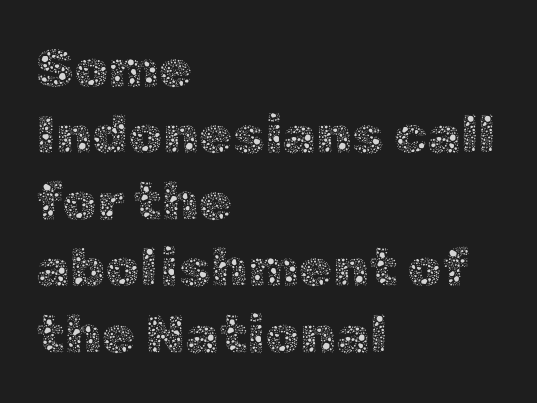
Q: Is the text bold? A: No.
Q: Is the text italic (slanted)? A: No, it is upright.
Q: Is the text underlined? A: No.
Q: How is the paragraph aligned? A: Left-aligned.
Q: Is the spacing between letters normal or unusually wide? A: Normal.
Q: Width (condensed, normal, or wide)? A: Normal.
Q: x-height? A: Medium.
Q: Monospaced? A: No.
